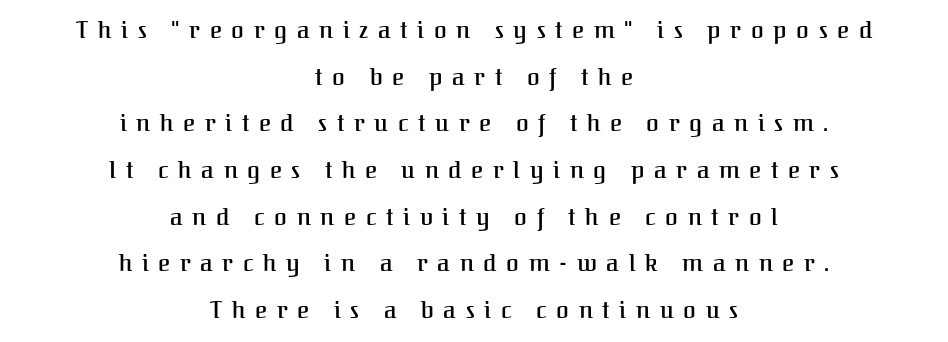
The image shows 23 px text type, upright; set centered, loose line spacing (2.03x), unusually wide letter spacing (+0.42 em), not underlined.
